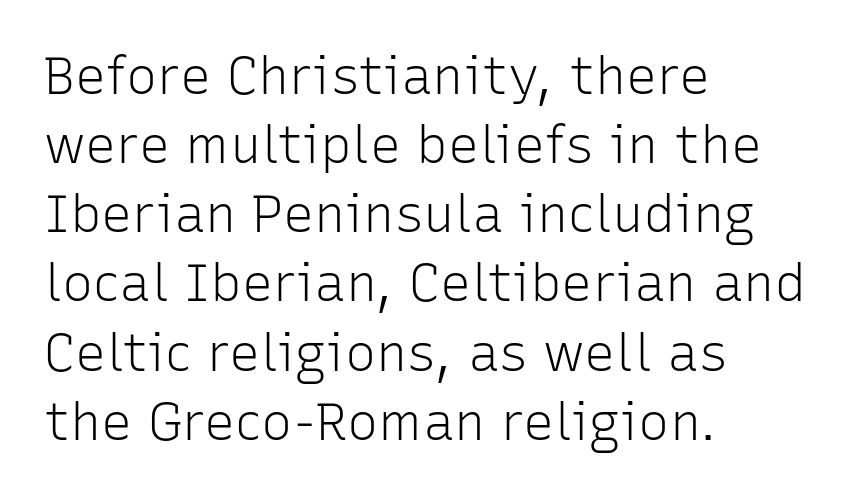
{"serif": "no", "italic": "no", "bold": "no", "weight": "light", "width": "normal", "stroke_contrast": "low", "x_height": "medium", "monospaced": "no", "underline": "no", "align": "left", "line_spacing": "normal", "line_spacing_ratio": 1.33, "letter_spacing": "normal", "letter_spacing_em": 0.0, "glyph_px": 52}
